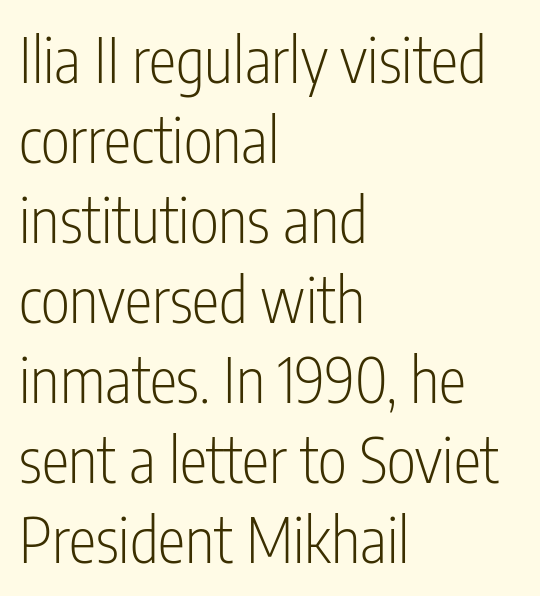
{"serif": "no", "italic": "no", "bold": "no", "weight": "light", "width": "condensed", "stroke_contrast": "low", "x_height": "medium", "monospaced": "no", "underline": "no", "align": "left", "line_spacing": "normal", "line_spacing_ratio": 1.29, "letter_spacing": "normal", "letter_spacing_em": 0.0, "glyph_px": 62}
